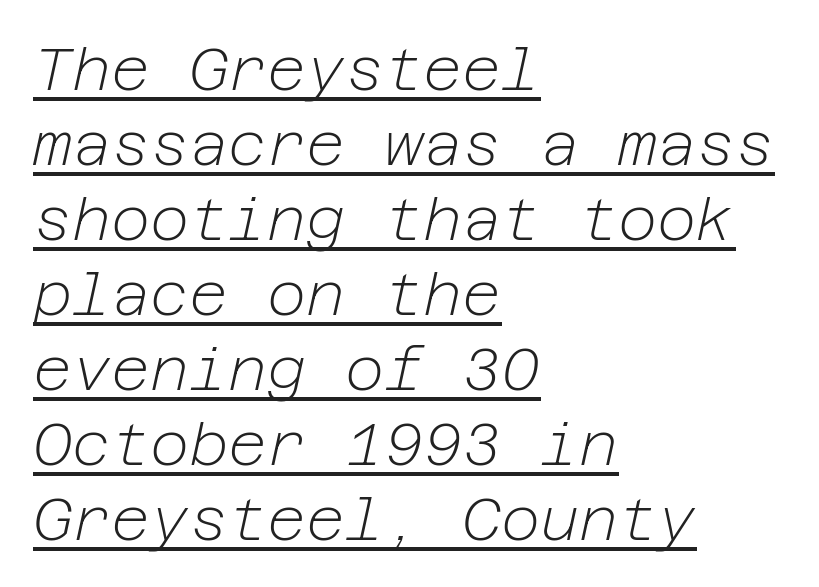
The image shows 60 px light type, italic (leaning right); set left-aligned, normal line spacing (1.25x), normal letter spacing, underlined; low stroke contrast and a medium x-height.
